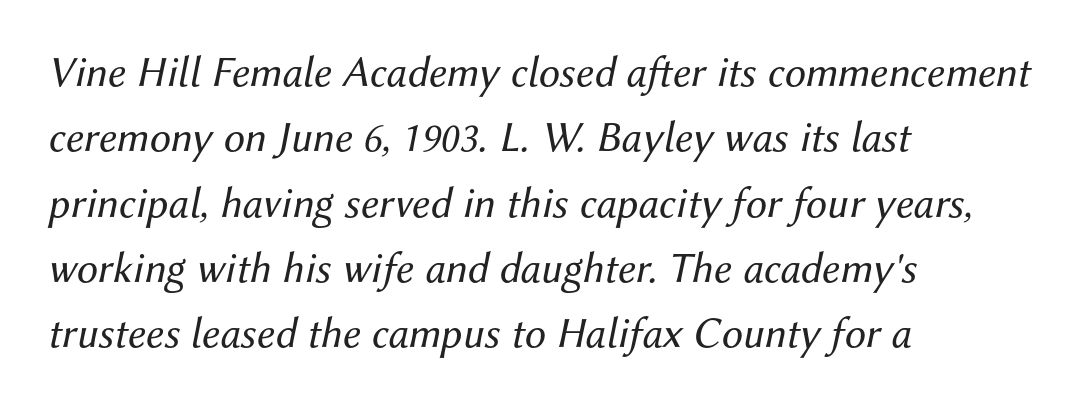
Q: Is the text bold? A: No.
Q: Is the text italic (slanted)? A: Yes, it leans right by about 12 degrees.
Q: Is the text underlined? A: No.
Q: How is the paragraph aligned? A: Left-aligned.
Q: Is the spacing between letters normal or unusually wide? A: Normal.
Q: Is the spacing between lines tight, normal or loose? A: Normal.
Q: Width (condensed, normal, or wide)? A: Normal.
Q: Stroke contrast? A: Medium.
Q: x-height? A: Medium.
Q: Monospaced? A: No.
